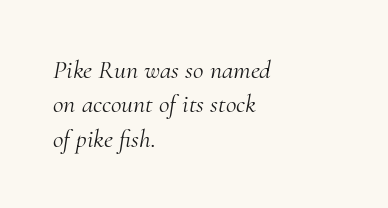
The image shows 26 px text type, italic (leaning right); set left-aligned, normal line spacing (1.32x), normal letter spacing, not underlined.
